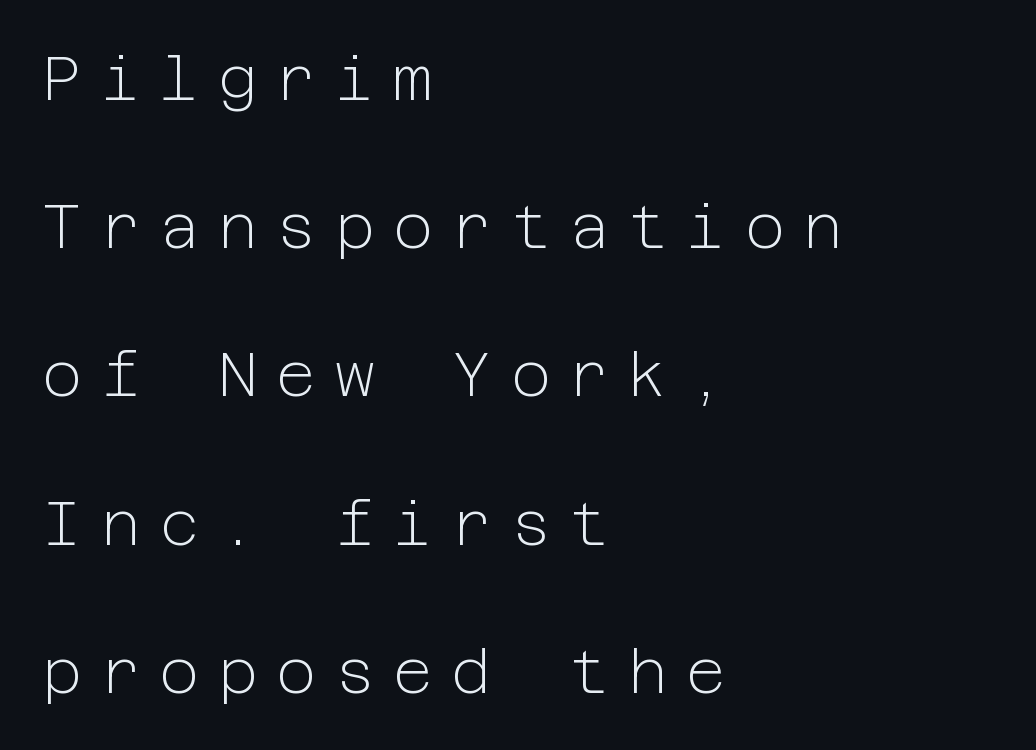
A typesetter would label this face a sans. If you measured baseline to baseline, you'd find a long distance. The text block is weighted toward the left margin, trailing off unevenly rightward. In terms of letterspacing, this is a distinctly airy, spread setting.
